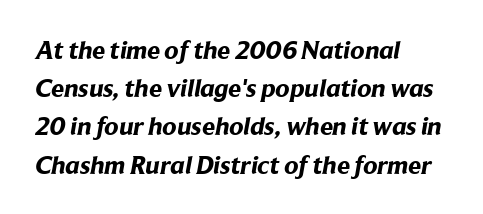
Q: Is the text bold? A: Yes.
Q: Is the text underlined? A: No.
Q: How is the paragraph aligned? A: Left-aligned.
Q: Is the spacing between letters normal or unusually wide? A: Normal.
Q: Is the spacing between lines tight, normal or loose? A: Normal.
